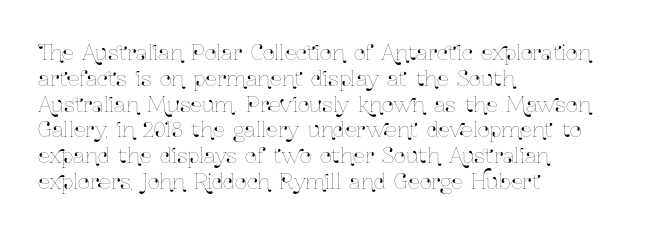
{"italic": "no", "underline": "no", "align": "left", "line_spacing_ratio": 1.23, "letter_spacing": "normal", "letter_spacing_em": 0.0, "glyph_px": 21}
